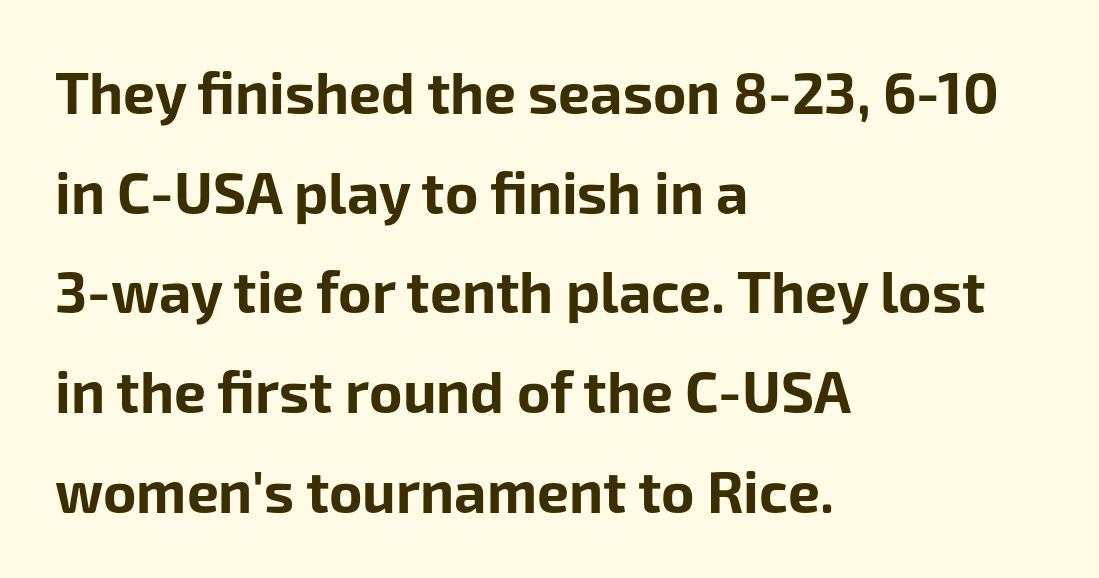
Q: Is the text bold? A: Yes.
Q: Is the text italic (slanted)? A: No, it is upright.
Q: Is the typeface a serif or a sans-serif typeface? A: Sans-serif.
Q: Is the text underlined? A: No.
Q: How is the paragraph aligned? A: Left-aligned.
Q: Is the spacing between letters normal or unusually wide? A: Normal.
Q: Width (condensed, normal, or wide)? A: Normal.
Q: Stroke contrast? A: Low.
Q: x-height? A: Medium.
Q: Monospaced? A: No.
